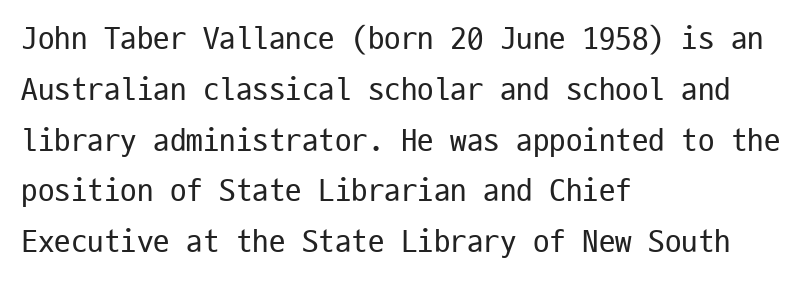
The image shows 33 px regular-weight, condensed sans-serif type, upright, monospaced; set left-aligned, normal line spacing (1.54x), normal letter spacing, not underlined; low stroke contrast and a medium x-height.
